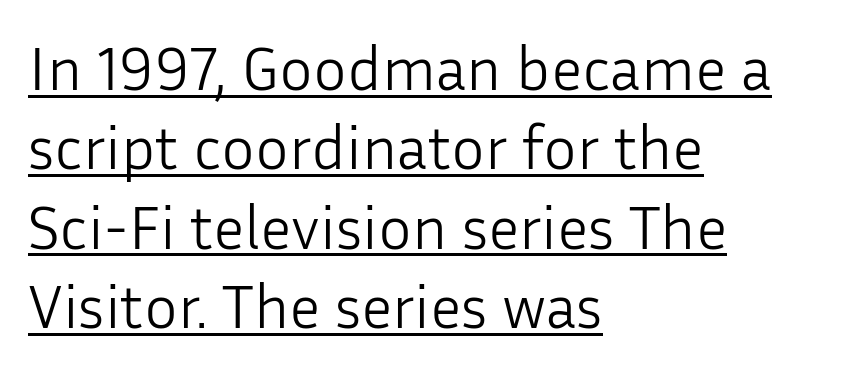
The letterforms sit at book weight or below. The face used here is proportionally spaced, like ordinary book or web type. Note: no serifs on the glyphs. Every row of glyphs begins at an identical x-position on the left. Evenly set lines give the paragraph a standard silhouette. Notice how a bar underscores the lettering throughout.
